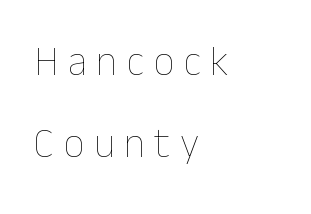
Q: Is the text bold? A: No.
Q: Is the text italic (slanted)? A: No, it is upright.
Q: Is the text underlined? A: No.
Q: How is the paragraph aligned? A: Left-aligned.
Q: Is the spacing between letters normal or unusually wide? A: Unusually wide.
Q: Is the spacing between lines tight, normal or loose? A: Loose.
Q: Width (condensed, normal, or wide)? A: Normal.
Q: Stroke contrast? A: Low.
Q: x-height? A: Medium.
Q: Monospaced? A: No.
